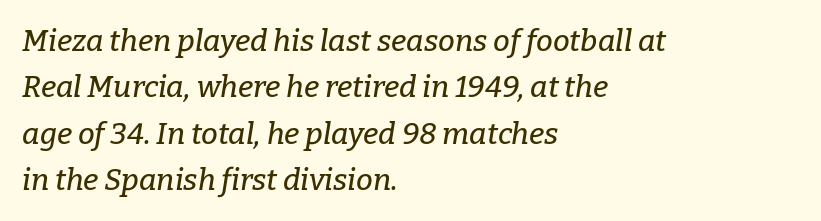
The image shows 30 px serif type, italic (leaning right); set left-aligned, normal line spacing (1.55x), normal letter spacing, not underlined; low stroke contrast and a medium x-height.
